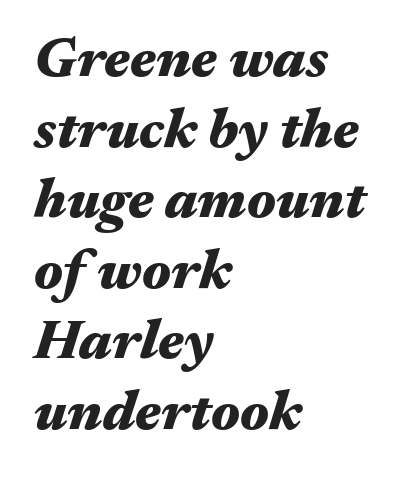
The image shows 56 px heavy, wide type, italic (leaning right); set left-aligned, normal line spacing (1.26x), normal letter spacing, not underlined; medium stroke contrast and a medium x-height.
